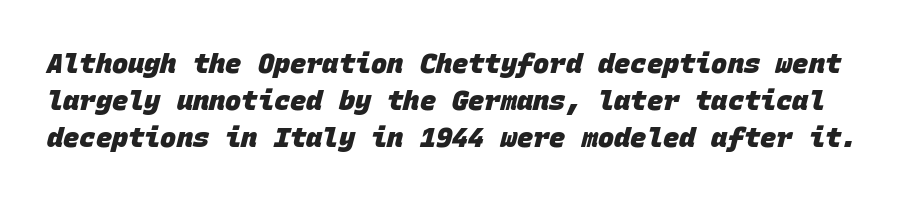
Q: Is the text bold? A: Yes.
Q: Is the text underlined? A: No.
Q: Is the spacing between letters normal or unusually wide? A: Normal.
Q: Is the spacing between lines tight, normal or loose? A: Normal.
